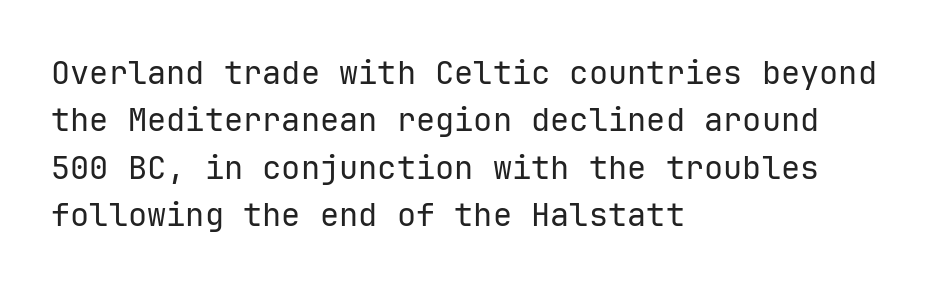
The image shows 32 px regular-weight sans-serif type, upright, monospaced; set left-aligned, normal line spacing (1.48x), normal letter spacing, not underlined; low stroke contrast and a medium x-height.
